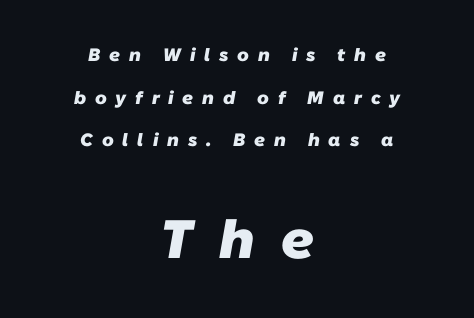
Note the varied advance widths — an 'i' is clearly narrower than an 'm'. Which of the two is more prominent by size? The second, at the bottom. Words appear elongated and porous because spacing is wide. Airy leading. Emphasis by weight is at full strength: bold.
